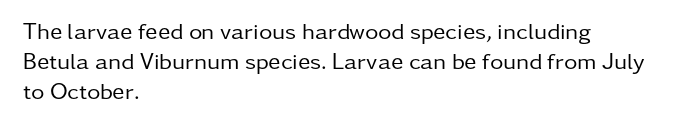
The image shows 23 px text type, upright; set left-aligned, normal line spacing (1.3x), normal letter spacing, not underlined.
